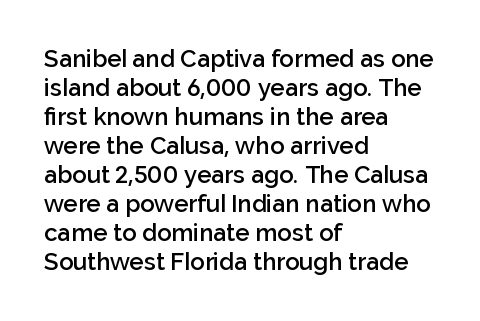
A fair bit of extra ink — the face is semibold, not bold. Reading down the block, your eye returns to a fixed left position each line. Style check: upright. Compared with typical body copy, the letter spacing here is the same. The passage shown is not underscored anywhere.
